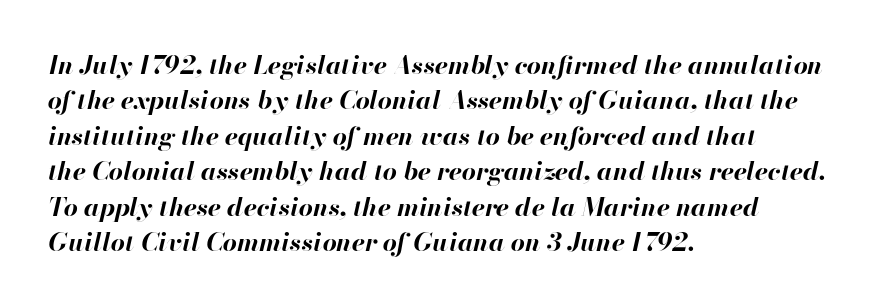
Q: Is the text bold? A: Yes.
Q: Is the text italic (slanted)? A: Yes, it leans right by about 13 degrees.
Q: Is the text underlined? A: No.
Q: How is the paragraph aligned? A: Left-aligned.
Q: Is the spacing between letters normal or unusually wide? A: Normal.
Q: Is the spacing between lines tight, normal or loose? A: Normal.
